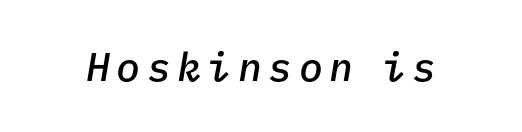
The image shows 40 px semibold type, italic (leaning right), monospaced; set not underlined; low stroke contrast and a medium x-height.
